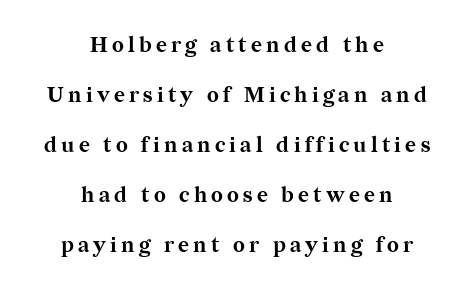
Does extra space separate the letters? Yes, quite a lot of it. Students, this is bold: see how much ink each stroke carries. Quick note: interline space is abundant. The gap between lines stays unmarked.
